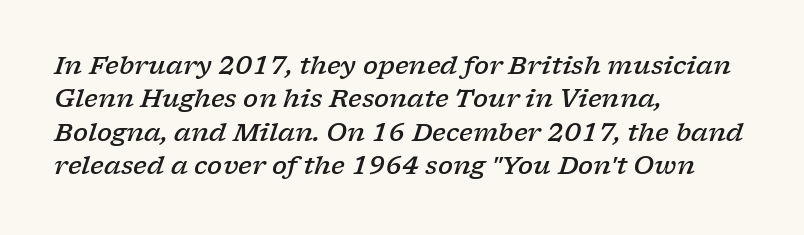
Q: Is the text bold? A: Semi-bold.
Q: Is the text italic (slanted)? A: Yes, it leans right by about 17 degrees.
Q: Is the text underlined? A: No.
Q: How is the paragraph aligned? A: Left-aligned.
Q: Is the spacing between letters normal or unusually wide? A: Normal.
Q: Is the spacing between lines tight, normal or loose? A: Normal.
